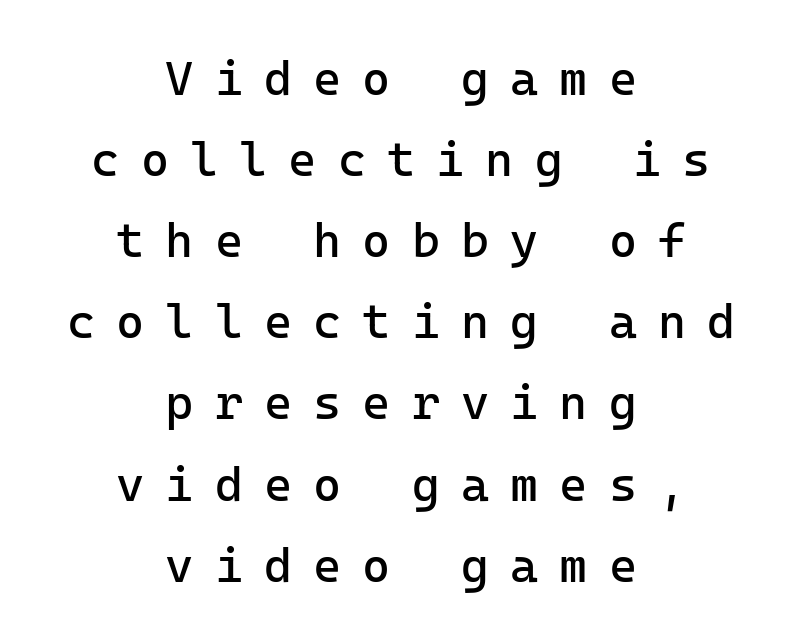
Nope, no serifs anywhere on these letters. Fixed-width glyphs throughout — classic coding-font behaviour. Each new line begins a customary step beneath the previous one. Here the glyphs are tracked loosely, breaking word shapes into spaced letters. Short and long lines alike share a common midpoint. Heft: none added — not bold.
